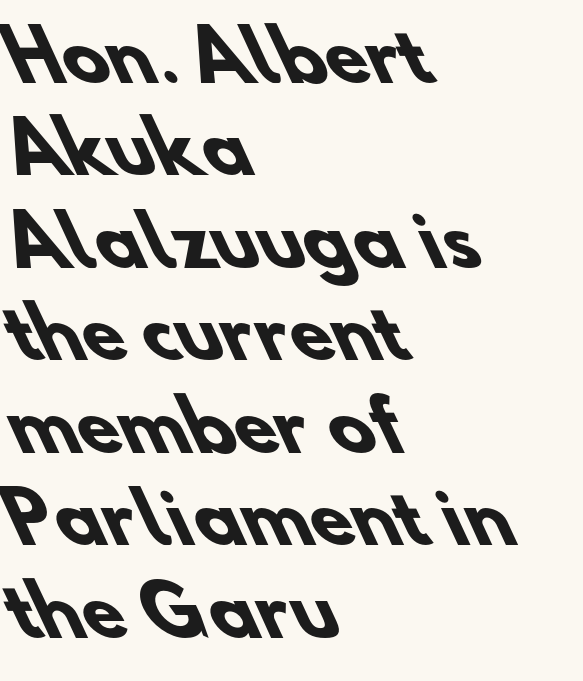
The image shows 69 px heavy sans-serif type; set left-aligned, normal line spacing (1.34x), normal letter spacing, not underlined; low stroke contrast and a small x-height.
